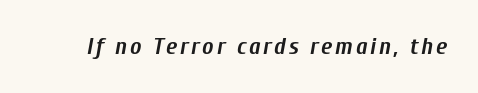
The strokes are fattened all the way to bold. The axis of the letterforms is tilted away from vertical. No word sits above an underline.
